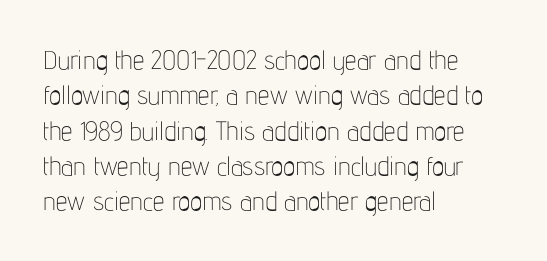
The image shows 26 px text type, upright; set left-aligned, normal line spacing (1.36x), normal letter spacing, not underlined.
